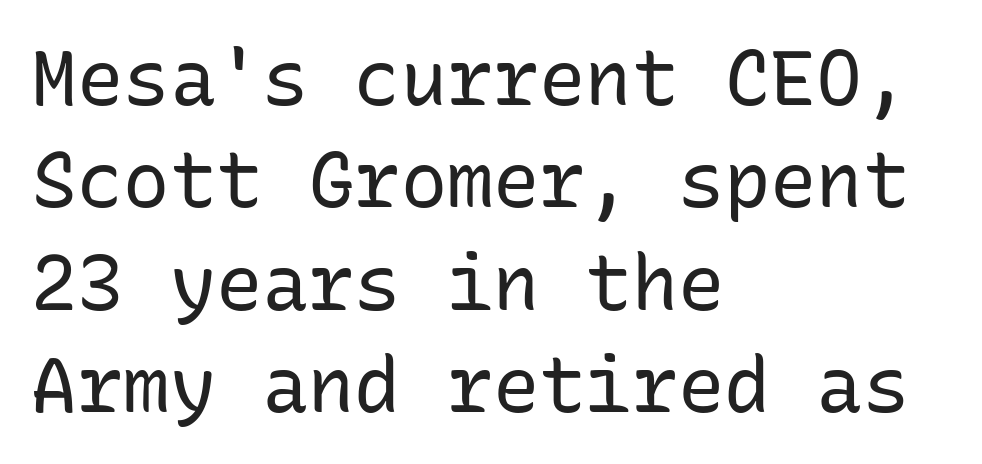
In terms of letterform style, serifs are entirely absent. Each letter, wide or thin by design, is forced into the same width here. The weight would be labelled regular, book, light, or lighter still. Horizontal bands of white between lines are of average thickness. Descenders hang freely into open space.
